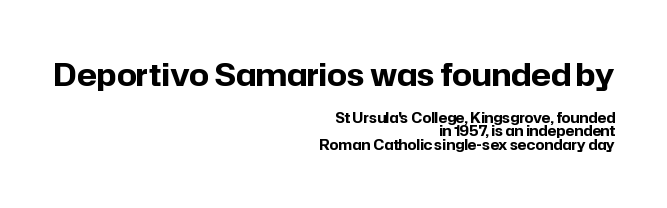
How are the letters spaced? Ordinarily, with no added tracking. Plenty of ink on the page — the face is bold. Character widths vary here, with narrow letters taking less room than wide ones. The text block is weighted toward the right margin, trailing off unevenly leftward.
